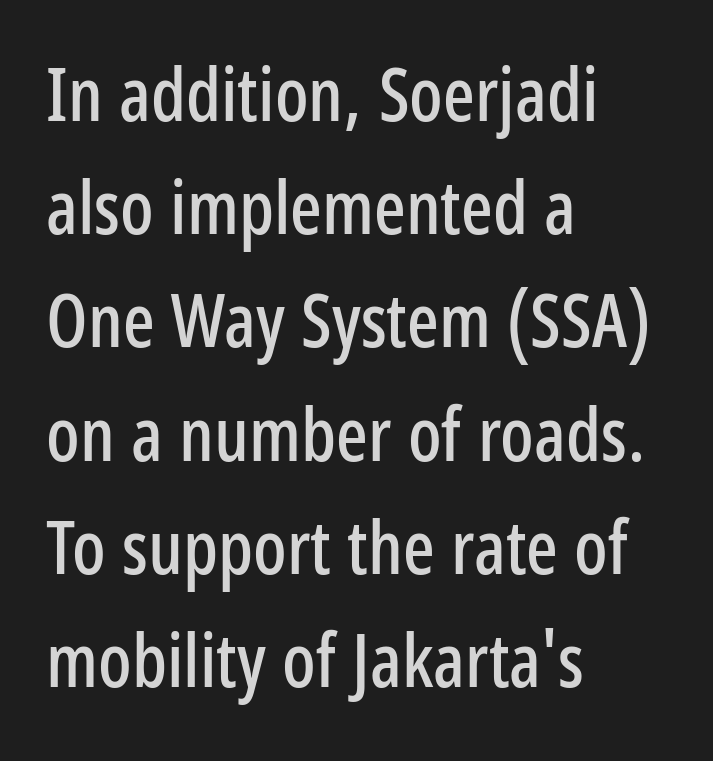
The image shows 74 px condensed sans-serif type, upright; set left-aligned, normal line spacing (1.53x), normal letter spacing, not underlined; low stroke contrast and a medium x-height.
